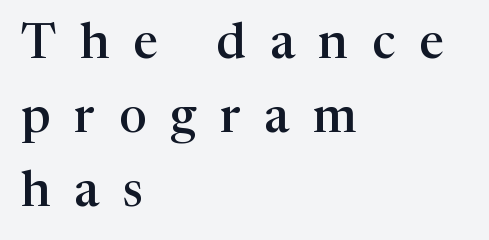
Q: Is the text bold? A: Semi-bold.
Q: Is the text italic (slanted)? A: No, it is upright.
Q: Is the typeface a serif or a sans-serif typeface? A: Serif.
Q: Is the text underlined? A: No.
Q: How is the paragraph aligned? A: Left-aligned.
Q: Is the spacing between letters normal or unusually wide? A: Unusually wide.
Q: Is the spacing between lines tight, normal or loose? A: Normal.
Q: Width (condensed, normal, or wide)? A: Normal.
Q: Stroke contrast? A: High.
Q: x-height? A: Medium.
Q: Monospaced? A: No.
